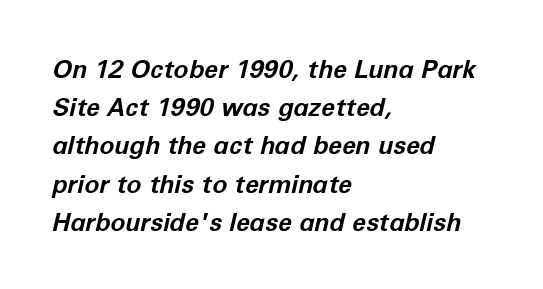
{"italic": "yes", "lean": "right", "slant_degrees": 12, "bold": "yes", "underline": "no", "align": "left", "line_spacing": "normal", "line_spacing_ratio": 1.53, "letter_spacing": "normal", "letter_spacing_em": 0.0, "glyph_px": 25}
